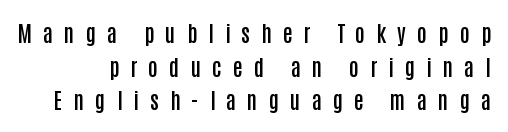
Q: Is the text bold? A: Semi-bold.
Q: Is the text italic (slanted)? A: No, it is upright.
Q: Is the text underlined? A: No.
Q: Is the spacing between letters normal or unusually wide? A: Unusually wide.
Q: Is the spacing between lines tight, normal or loose? A: Normal.
